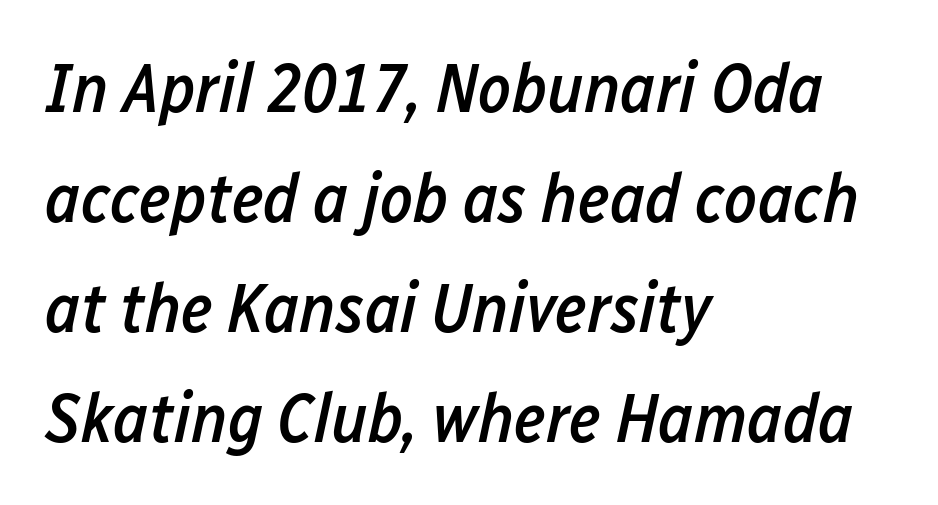
Is the block centered? No — it sits flush against the left margin. In terms of posture, this sample is oblique. Unmarked baselines from the first word to the last. The gaps between neighbouring characters are ordinary and unremarkable.
